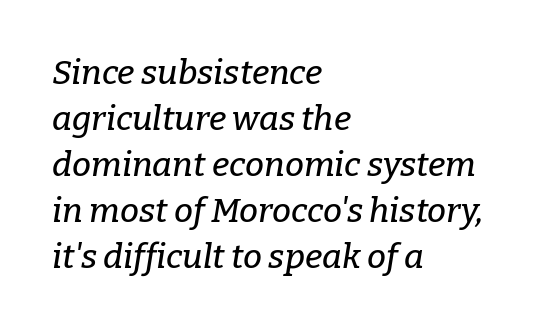
Q: Is the text italic (slanted)? A: Yes, it leans right by about 9 degrees.
Q: Is the typeface a serif or a sans-serif typeface? A: Serif.
Q: Is the text underlined? A: No.
Q: How is the paragraph aligned? A: Left-aligned.
Q: Is the spacing between letters normal or unusually wide? A: Normal.
Q: Is the spacing between lines tight, normal or loose? A: Normal.
Q: Width (condensed, normal, or wide)? A: Normal.
Q: Stroke contrast? A: Low.
Q: x-height? A: Medium.
Q: Monospaced? A: No.
